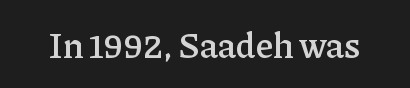
The gaps between neighbouring characters are ordinary and unremarkable. Examine the stroke ends and you'll spot serifs. A semibold gives these letters moderate extra thickness, short of bold. This sample has the flowing, uneven cadence of proportional lettering. Posture: vertical. Glance below the letters and you will spot only blank space.
